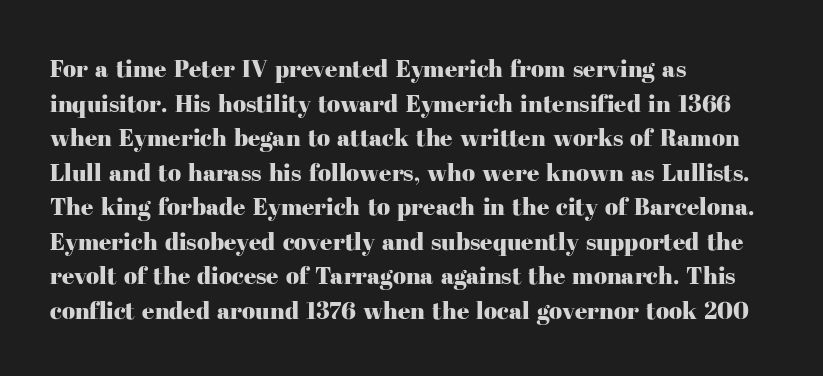
The image shows 24 px text type, upright; set left-aligned, normal line spacing (1.44x), normal letter spacing, not underlined.
